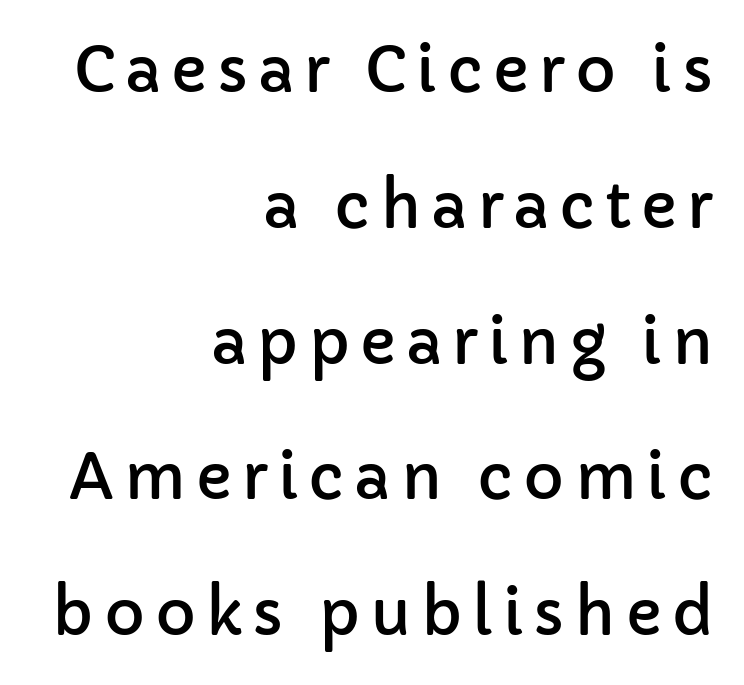
Q: Is the text italic (slanted)? A: No, it is upright.
Q: Is the typeface a serif or a sans-serif typeface? A: Sans-serif.
Q: Is the text underlined? A: No.
Q: How is the paragraph aligned? A: Right-aligned.
Q: Is the spacing between lines tight, normal or loose? A: Loose.
Q: Width (condensed, normal, or wide)? A: Normal.
Q: Stroke contrast? A: Low.
Q: x-height? A: Medium.
Q: Monospaced? A: No.
